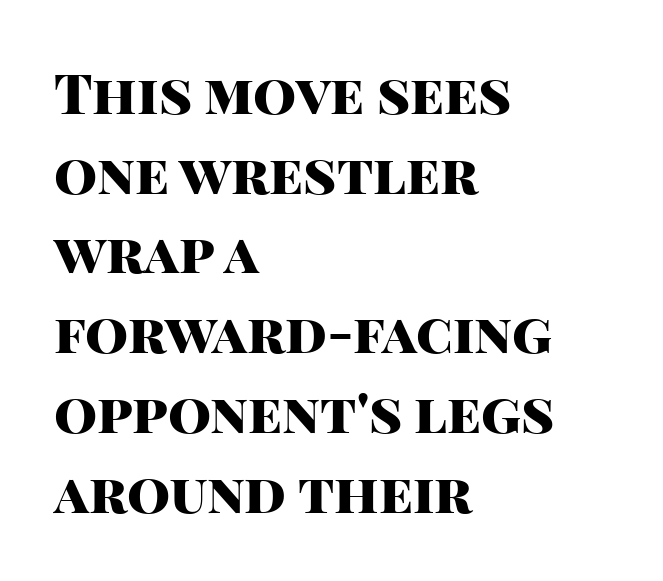
Q: Is the text bold? A: Yes.
Q: Is the text italic (slanted)? A: No, it is upright.
Q: Is the typeface a serif or a sans-serif typeface? A: Sans-serif.
Q: Is the text underlined? A: No.
Q: How is the paragraph aligned? A: Left-aligned.
Q: Is the spacing between letters normal or unusually wide? A: Normal.
Q: Is the spacing between lines tight, normal or loose? A: Normal.
Q: Width (condensed, normal, or wide)? A: Normal.
Q: Stroke contrast? A: High.
Q: x-height? A: Large.
Q: Monospaced? A: No.
